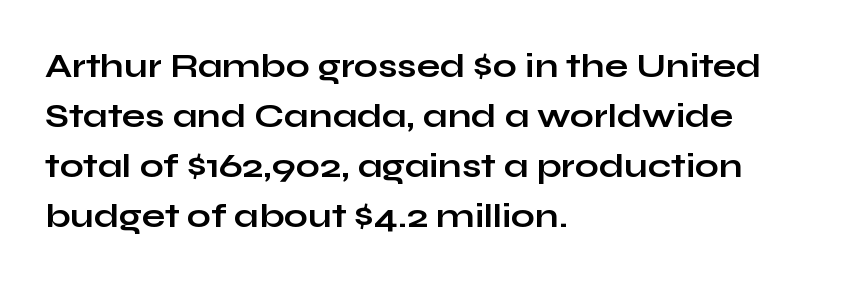
{"serif": "no", "italic": "no", "bold": "yes", "weight": "bold", "width": "wide", "stroke_contrast": "low", "x_height": "medium", "monospaced": "no", "underline": "no", "align": "left", "line_spacing": "normal", "line_spacing_ratio": 1.47, "letter_spacing": "normal", "letter_spacing_em": 0.0, "glyph_px": 34}
